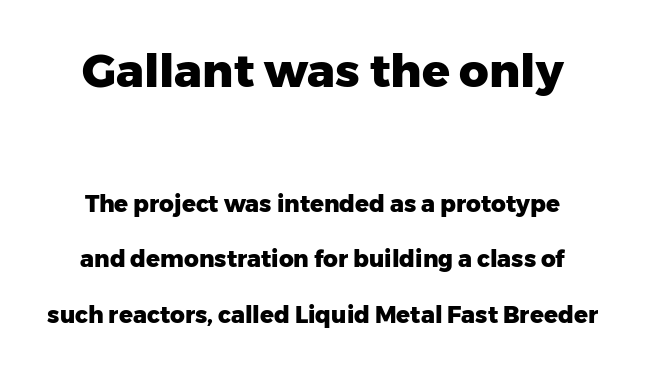
Q: Is the text bold? A: Yes.
Q: Is the text italic (slanted)? A: No, it is upright.
Q: Is the typeface a serif or a sans-serif typeface? A: Sans-serif.
Q: Is the text underlined? A: No.
Q: Is the spacing between letters normal or unusually wide? A: Normal.
Q: Is the spacing between lines tight, normal or loose? A: Loose.
Q: Which block of text is set in a larger size, the first (top) or the second (bottom)? A: The first (top) one.
Q: Width (condensed, normal, or wide)? A: Normal.
Q: Stroke contrast? A: Low.
Q: x-height? A: Medium.
Q: Monospaced? A: No.
